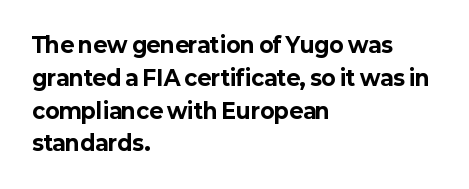
{"italic": "no", "bold": "yes", "underline": "no", "align": "left", "line_spacing": "normal", "line_spacing_ratio": 1.56, "letter_spacing": "normal", "letter_spacing_em": 0.0, "glyph_px": 21}
